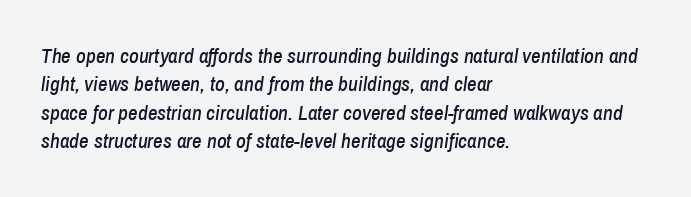
The image shows 21 px text type, italic (leaning right); set left-aligned, normal line spacing (1.35x), normal letter spacing, not underlined.
